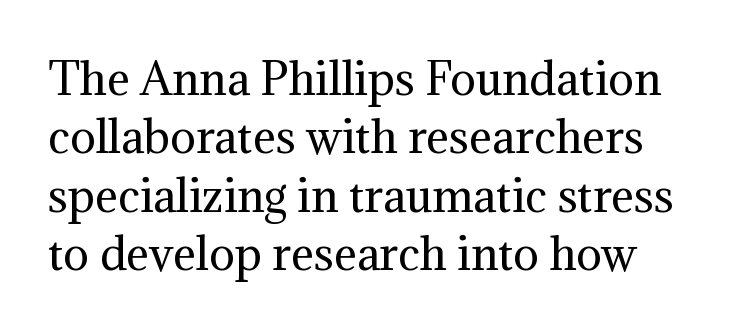
Q: Is the text bold? A: No.
Q: Is the text italic (slanted)? A: No, it is upright.
Q: Is the typeface a serif or a sans-serif typeface? A: Serif.
Q: Is the text underlined? A: No.
Q: Is the spacing between letters normal or unusually wide? A: Normal.
Q: Is the spacing between lines tight, normal or loose? A: Normal.
Q: Width (condensed, normal, or wide)? A: Normal.
Q: Stroke contrast? A: Medium.
Q: x-height? A: Medium.
Q: Monospaced? A: No.
